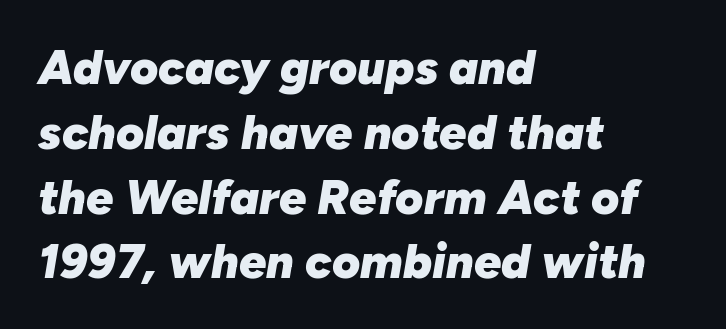
The image shows 48 px heavy type, italic (leaning right); set left-aligned, normal line spacing (1.35x), normal letter spacing, not underlined; low stroke contrast and a medium x-height.
